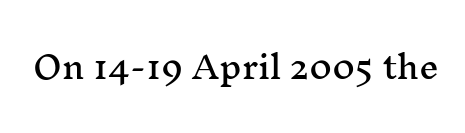
Q: Is the text italic (slanted)? A: No, it is upright.
Q: Is the typeface a serif or a sans-serif typeface? A: Serif.
Q: Is the text underlined? A: No.
Q: Is the spacing between letters normal or unusually wide? A: Normal.
Q: Width (condensed, normal, or wide)? A: Wide.
Q: Stroke contrast? A: Medium.
Q: x-height? A: Medium.
Q: Monospaced? A: No.
